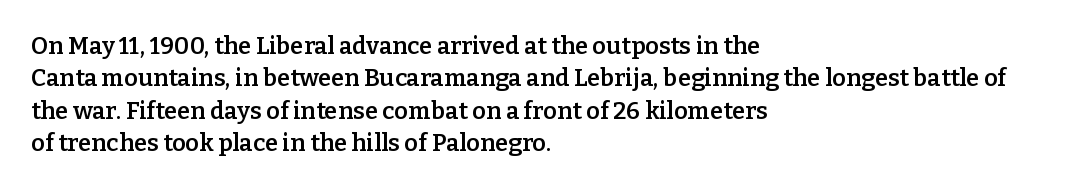
{"italic": "no", "bold": "semi", "underline": "no", "align": "left", "line_spacing": "normal", "line_spacing_ratio": 1.35, "letter_spacing": "normal", "letter_spacing_em": 0.0, "glyph_px": 24}
